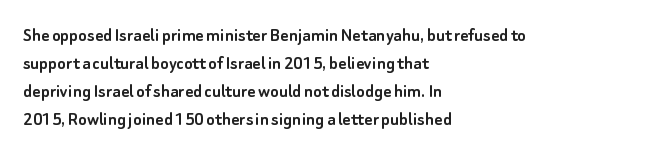
Ordinary non-slanted type is in use. Type without underlining. A typesetter would call this zero additional tracking. Horizontally, the lines are justified to the leading edge only. Honestly, the row spacing looks completely unremarkable.
